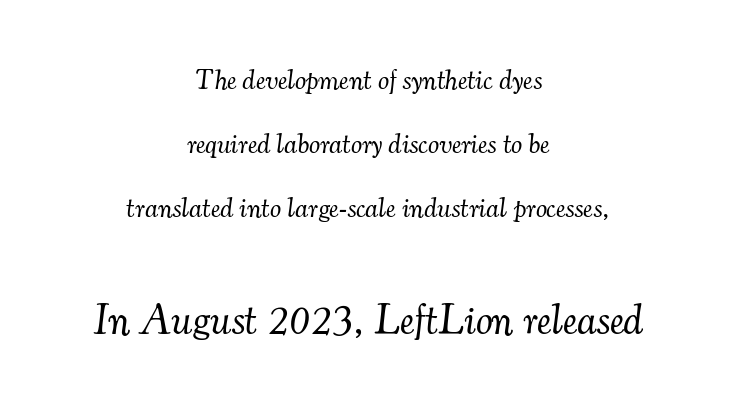
The image shows 42 px light serif type, italic (leaning right); set centered, loose line spacing (2.29x), normal letter spacing, not underlined; the second (bottom) block is 1.5x larger; medium stroke contrast and a small x-height.
